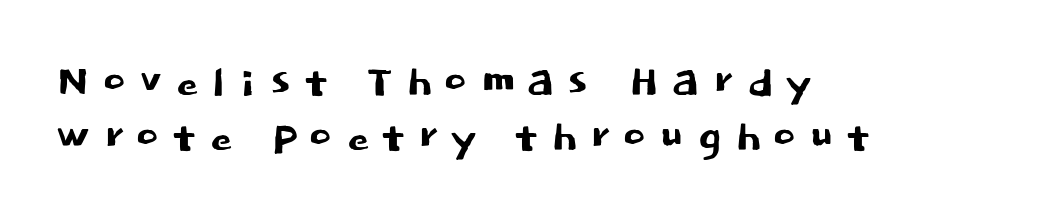
The image shows 57 px sans-serif type, upright; set left-aligned, tight line spacing (0.97x), not underlined; low stroke contrast and a large x-height.
